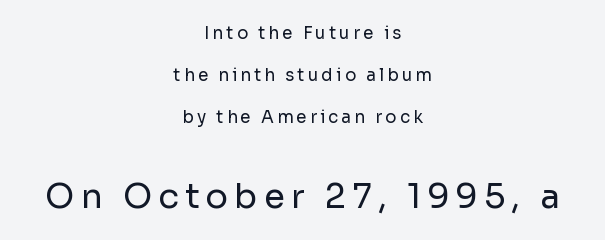
Q: Is the text bold? A: No.
Q: Is the text italic (slanted)? A: No, it is upright.
Q: Is the typeface a serif or a sans-serif typeface? A: Sans-serif.
Q: Is the text underlined? A: No.
Q: How is the paragraph aligned? A: Centered.
Q: Is the spacing between lines tight, normal or loose? A: Loose.
Q: Which block of text is set in a larger size, the first (top) or the second (bottom)? A: The second (bottom) one.
Q: Width (condensed, normal, or wide)? A: Normal.
Q: Stroke contrast? A: Low.
Q: x-height? A: Medium.
Q: Monospaced? A: No.
